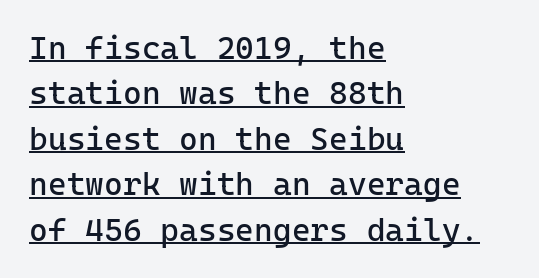
Here the designer chose a console-style face with uniform glyph widths. Compared with a typical body face, this is equally light or lighter still. Horizontally, the lines are justified to the leading edge only. Nothing sits at the stroke ends, so this counts as sans-serif. Leading: standard. Tracking value appears to be zero — textbook default spacing.
